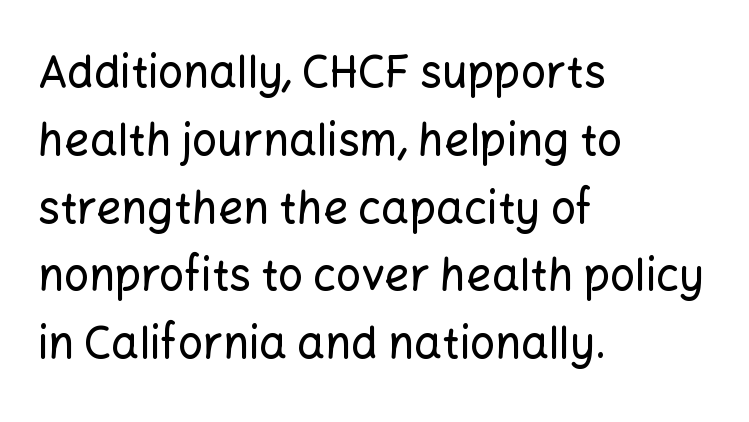
{"serif": "no", "italic": "no", "width": "normal", "stroke_contrast": "low", "x_height": "medium", "monospaced": "no", "underline": "no", "align": "left", "line_spacing": "normal", "line_spacing_ratio": 1.54, "letter_spacing": "normal", "letter_spacing_em": 0.0, "glyph_px": 44}
